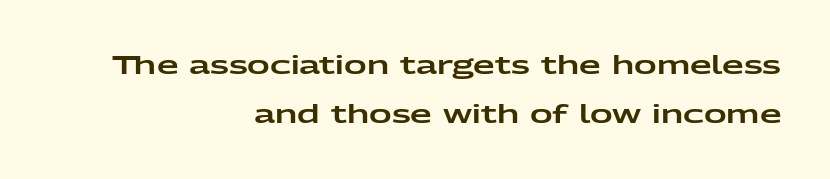
Q: Is the text italic (slanted)? A: No, it is upright.
Q: Is the text underlined? A: No.
Q: How is the paragraph aligned? A: Right-aligned.
Q: Is the spacing between letters normal or unusually wide? A: Normal.
Q: Is the spacing between lines tight, normal or loose? A: Loose.
